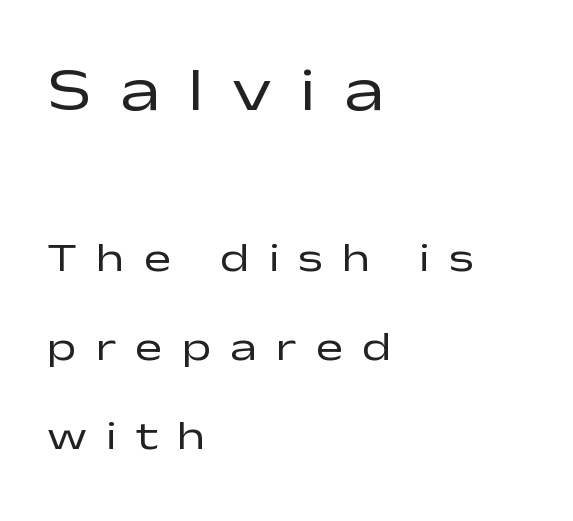
The image shows 61 px regular-weight, wide sans-serif type, upright; set left-aligned, loose line spacing (2.17x), unusually wide letter spacing (+0.46 em), not underlined; the first (top) block is 1.49x larger; low stroke contrast and a medium x-height.
